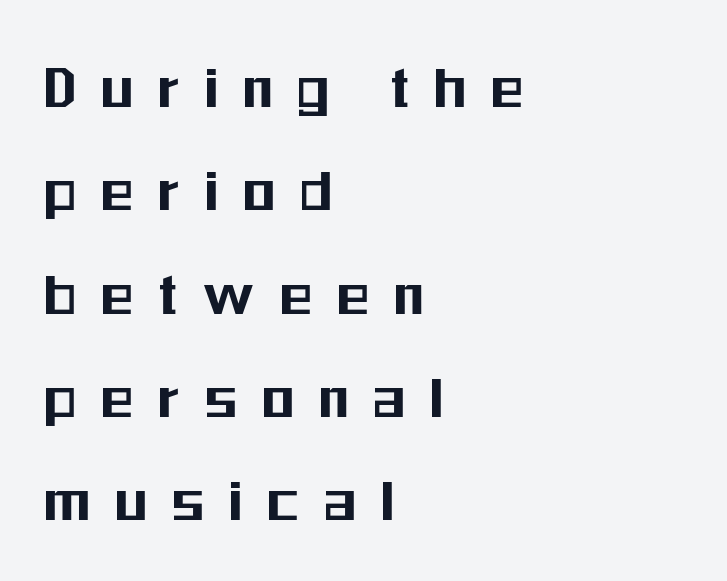
{"serif": "no", "italic": "no", "width": "condensed", "stroke_contrast": "medium", "x_height": "medium", "monospaced": "no", "underline": "no", "align": "left", "line_spacing": "normal", "line_spacing_ratio": 1.59, "letter_spacing": "wide", "letter_spacing_em": 0.4, "glyph_px": 65}
